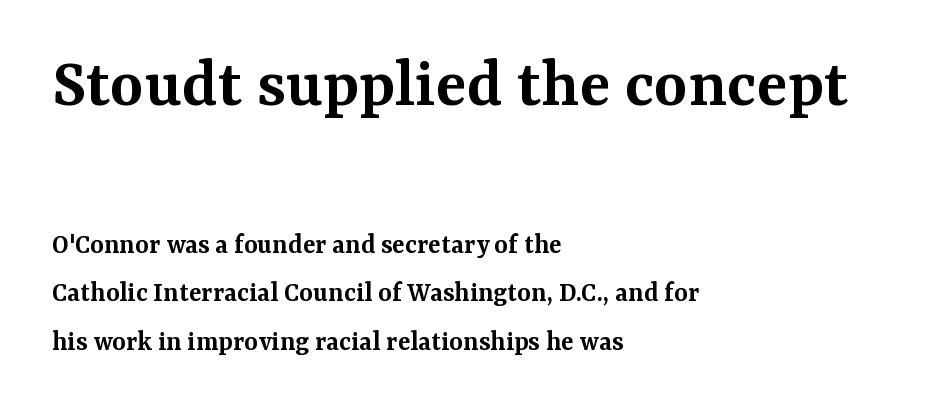
The image shows 72 px semibold serif type, upright; set left-aligned, normal line spacing (1.68x), normal letter spacing, not underlined; the first (top) block is 2.48x larger; medium stroke contrast and a medium x-height.
